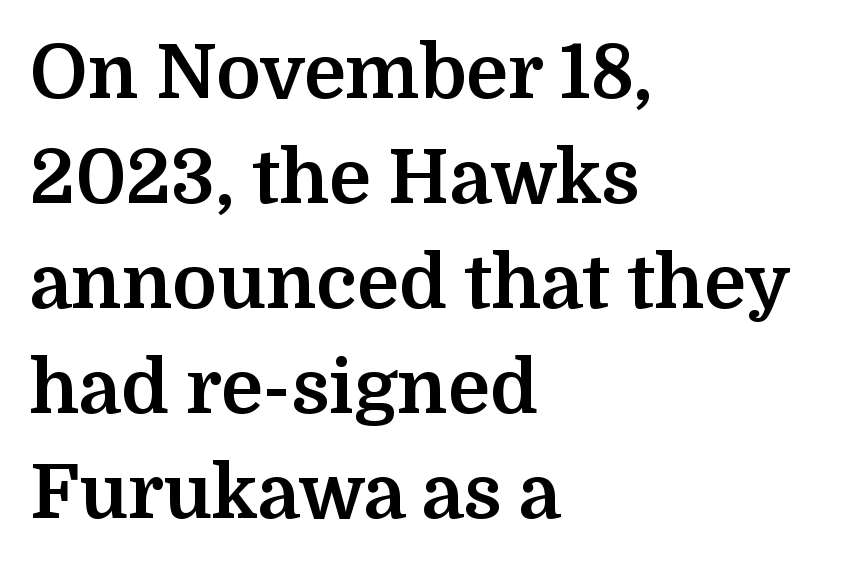
Q: Is the text bold? A: Yes.
Q: Is the text italic (slanted)? A: No, it is upright.
Q: Is the typeface a serif or a sans-serif typeface? A: Serif.
Q: Is the text underlined? A: No.
Q: How is the paragraph aligned? A: Left-aligned.
Q: Is the spacing between letters normal or unusually wide? A: Normal.
Q: Is the spacing between lines tight, normal or loose? A: Normal.
Q: Width (condensed, normal, or wide)? A: Normal.
Q: Stroke contrast? A: Medium.
Q: x-height? A: Medium.
Q: Monospaced? A: No.
